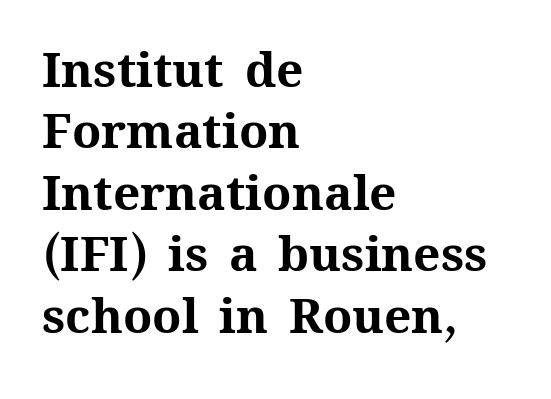
{"italic": "no", "bold": "yes", "weight": "bold", "width": "normal", "stroke_contrast": "medium", "x_height": "medium", "monospaced": "no", "underline": "no", "align": "left", "line_spacing": "normal", "line_spacing_ratio": 1.28, "letter_spacing": "normal", "letter_spacing_em": 0.0, "glyph_px": 48}
